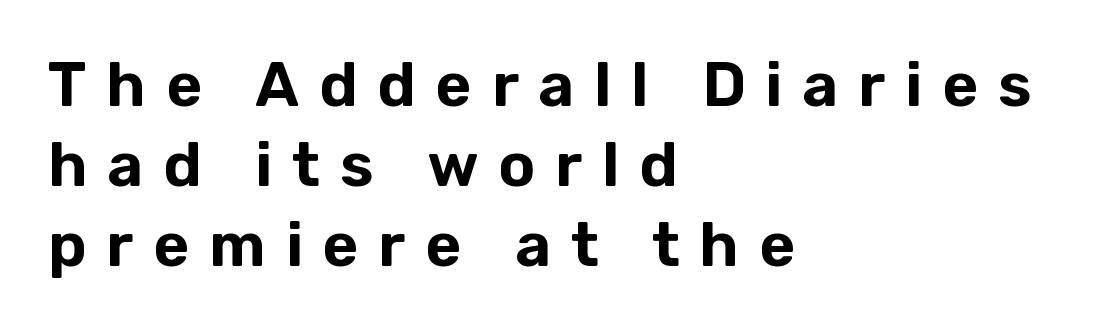
The image shows 62 px sans-serif type, upright; set left-aligned, normal line spacing (1.29x), unusually wide letter spacing (+0.32 em), not underlined; low stroke contrast and a medium x-height.
